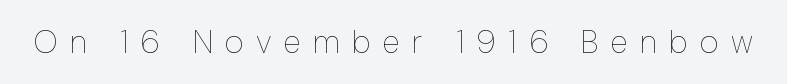
Look at the tracking — it's clearly loosened, letters drifting apart. Posture: straight, roman, zero tilt. The letters advance in unequal steps, a hallmark of proportional type. The area under the type is left untouched. Is the type heavy? It reads as light-to-regular instead.
